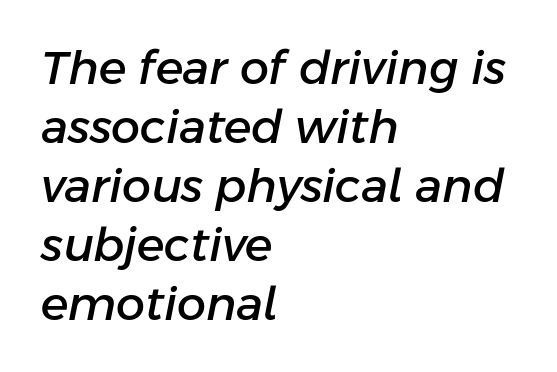
Q: Is the text italic (slanted)? A: Yes, it leans right by about 11 degrees.
Q: Is the text underlined? A: No.
Q: How is the paragraph aligned? A: Left-aligned.
Q: Is the spacing between letters normal or unusually wide? A: Normal.
Q: Is the spacing between lines tight, normal or loose? A: Normal.
Q: Width (condensed, normal, or wide)? A: Normal.
Q: Stroke contrast? A: Low.
Q: x-height? A: Medium.
Q: Monospaced? A: No.
